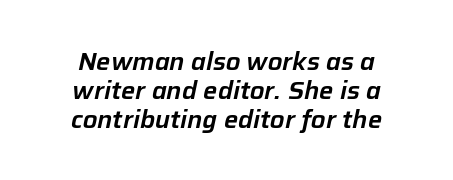
{"italic": "yes", "lean": "right", "slant_degrees": 12, "underline": "no", "align": "center", "line_spacing_ratio": 1.16, "letter_spacing": "normal", "letter_spacing_em": 0.0, "glyph_px": 25}
